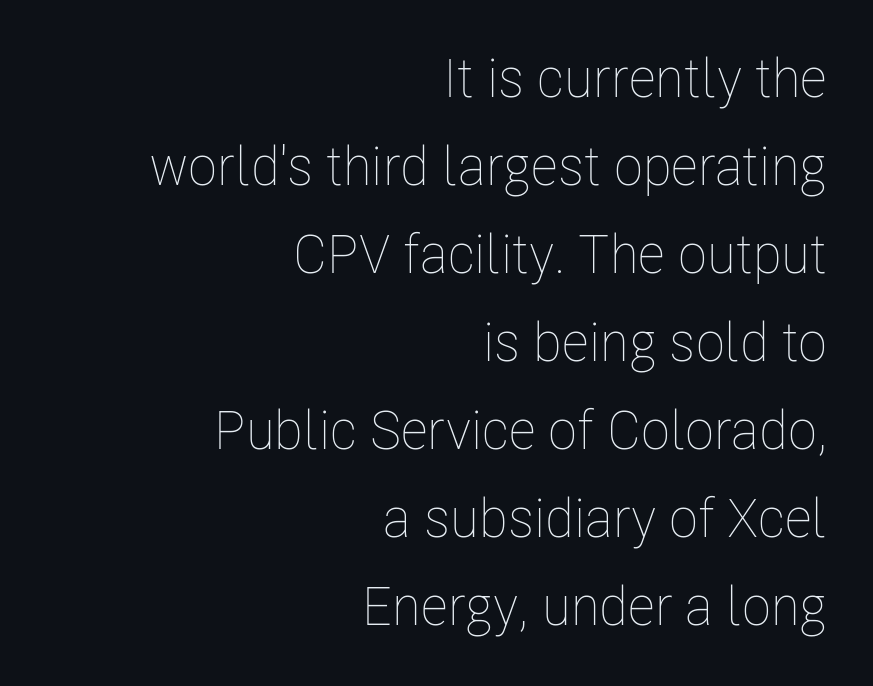
{"italic": "no", "bold": "no", "weight": "thin", "width": "condensed", "stroke_contrast": "low", "x_height": "medium", "monospaced": "no", "underline": "no", "align": "right", "line_spacing": "normal", "line_spacing_ratio": 1.63, "letter_spacing": "normal", "letter_spacing_em": 0.0, "glyph_px": 54}
